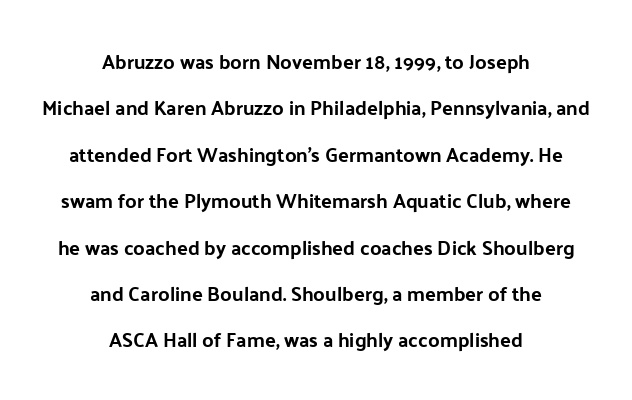
{"italic": "no", "underline": "no", "align": "center", "line_spacing": "loose", "line_spacing_ratio": 2.32, "letter_spacing": "normal", "letter_spacing_em": 0.0, "glyph_px": 20}
